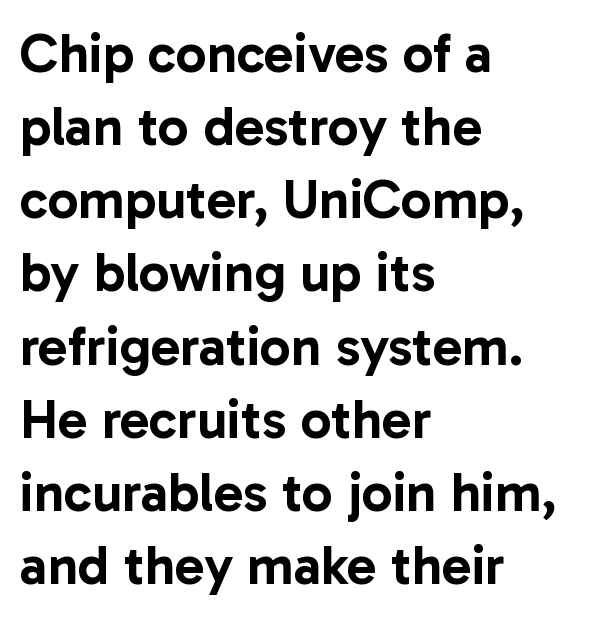
{"serif": "no", "italic": "no", "width": "normal", "stroke_contrast": "low", "x_height": "medium", "monospaced": "no", "underline": "no", "align": "left", "line_spacing": "normal", "line_spacing_ratio": 1.33, "letter_spacing": "normal", "letter_spacing_em": 0.0, "glyph_px": 55}
